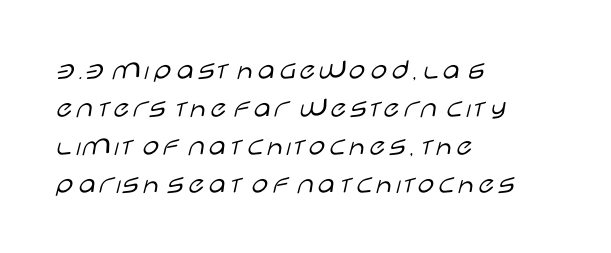
Q: Is the text bold? A: No.
Q: Is the text italic (slanted)? A: Yes.
Q: Is the typeface a serif or a sans-serif typeface? A: Sans-serif.
Q: Is the text underlined? A: No.
Q: How is the paragraph aligned? A: Left-aligned.
Q: Is the spacing between letters normal or unusually wide? A: Normal.
Q: Is the spacing between lines tight, normal or loose? A: Normal.
Q: Width (condensed, normal, or wide)? A: Wide.
Q: Stroke contrast? A: Low.
Q: x-height? A: Large.
Q: Monospaced? A: No.
